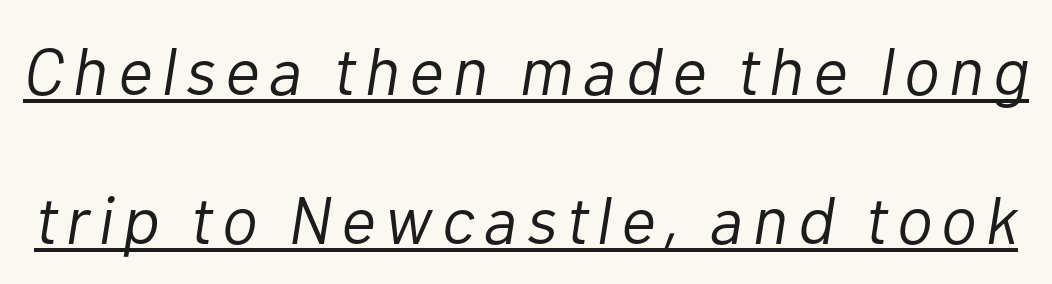
The image shows 67 px light type, italic (leaning right); set loose line spacing (2.23x), underlined; low stroke contrast and a medium x-height.
